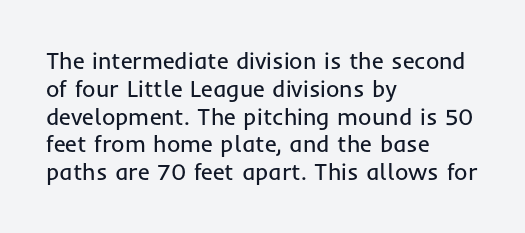
Q: Is the text bold? A: No.
Q: Is the text italic (slanted)? A: No, it is upright.
Q: Is the text underlined? A: No.
Q: How is the paragraph aligned? A: Left-aligned.
Q: Is the spacing between letters normal or unusually wide? A: Normal.
